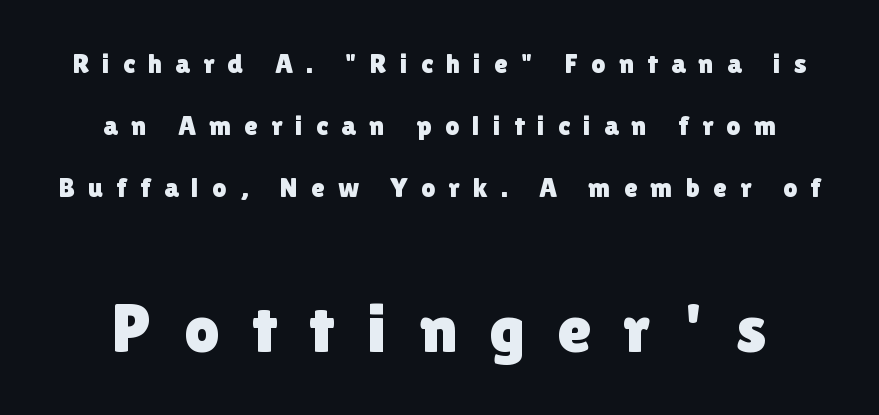
{"serif": "no", "italic": "no", "width": "normal", "x_height": "medium", "monospaced": "no", "underline": "no", "line_spacing": "loose", "line_spacing_ratio": 2.21, "letter_spacing": "wide", "letter_spacing_em": 0.47, "larger_block": "second", "size_ratio": 2.46, "glyph_px": 69}
